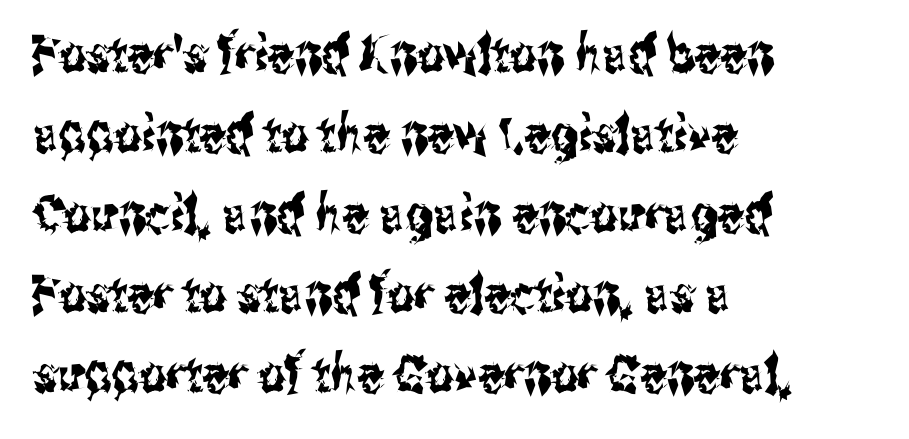
Q: Is the text italic (slanted)? A: No, it is upright.
Q: Is the typeface a serif or a sans-serif typeface? A: Sans-serif.
Q: Is the text underlined? A: No.
Q: How is the paragraph aligned? A: Left-aligned.
Q: Is the spacing between letters normal or unusually wide? A: Normal.
Q: Is the spacing between lines tight, normal or loose? A: Normal.
Q: Width (condensed, normal, or wide)? A: Condensed.
Q: Stroke contrast? A: Medium.
Q: x-height? A: Medium.
Q: Monospaced? A: No.
